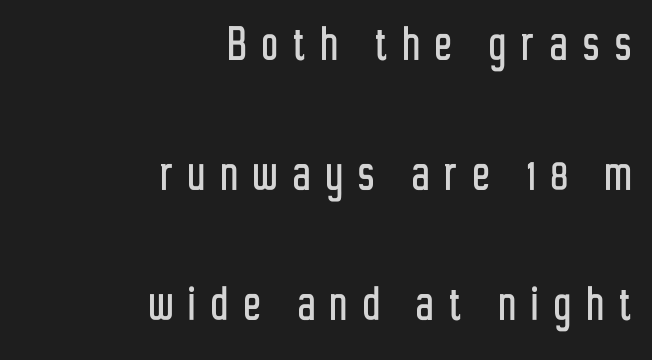
Q: Is the text italic (slanted)? A: No, it is upright.
Q: Is the typeface a serif or a sans-serif typeface? A: Sans-serif.
Q: Is the text underlined? A: No.
Q: How is the paragraph aligned? A: Right-aligned.
Q: Is the spacing between letters normal or unusually wide? A: Unusually wide.
Q: Is the spacing between lines tight, normal or loose? A: Loose.
Q: Width (condensed, normal, or wide)? A: Condensed.
Q: Stroke contrast? A: Low.
Q: x-height? A: Medium.
Q: Monospaced? A: No.
